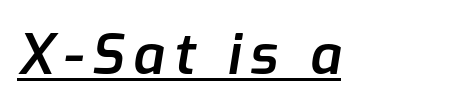
Would a proofreader flag this as italicized? Yes. You can see a thin bar hugging the bottom of the glyphs. This is moderately heavy type, rendered in semibold. This sample has the flowing, uneven cadence of proportional lettering.
